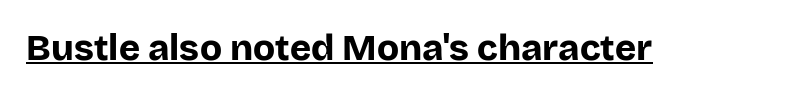
Q: Is the text bold? A: Yes.
Q: Is the text italic (slanted)? A: No, it is upright.
Q: Is the typeface a serif or a sans-serif typeface? A: Sans-serif.
Q: Is the text underlined? A: Yes.
Q: Is the spacing between letters normal or unusually wide? A: Normal.
Q: Width (condensed, normal, or wide)? A: Normal.
Q: Stroke contrast? A: Low.
Q: x-height? A: Large.
Q: Monospaced? A: No.
